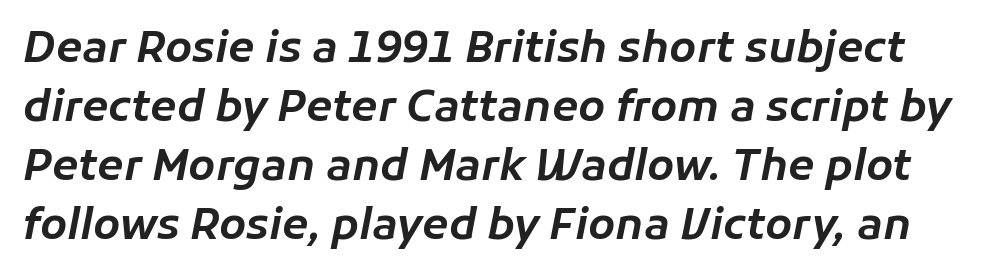
Q: Is the text italic (slanted)? A: Yes, it leans right by about 11 degrees.
Q: Is the text underlined? A: No.
Q: Is the spacing between letters normal or unusually wide? A: Normal.
Q: Is the spacing between lines tight, normal or loose? A: Normal.
Q: Width (condensed, normal, or wide)? A: Normal.
Q: Stroke contrast? A: Low.
Q: x-height? A: Medium.
Q: Monospaced? A: No.
